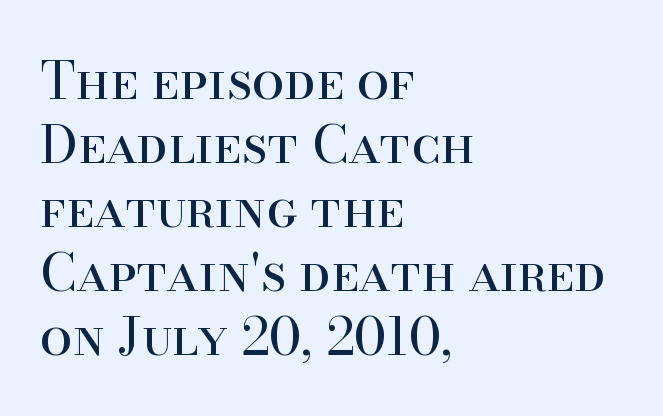
Q: Is the text bold? A: No.
Q: Is the text italic (slanted)? A: No, it is upright.
Q: Is the typeface a serif or a sans-serif typeface? A: Serif.
Q: Is the text underlined? A: No.
Q: How is the paragraph aligned? A: Left-aligned.
Q: Is the spacing between letters normal or unusually wide? A: Normal.
Q: Width (condensed, normal, or wide)? A: Normal.
Q: Stroke contrast? A: High.
Q: x-height? A: Small.
Q: Monospaced? A: No.
